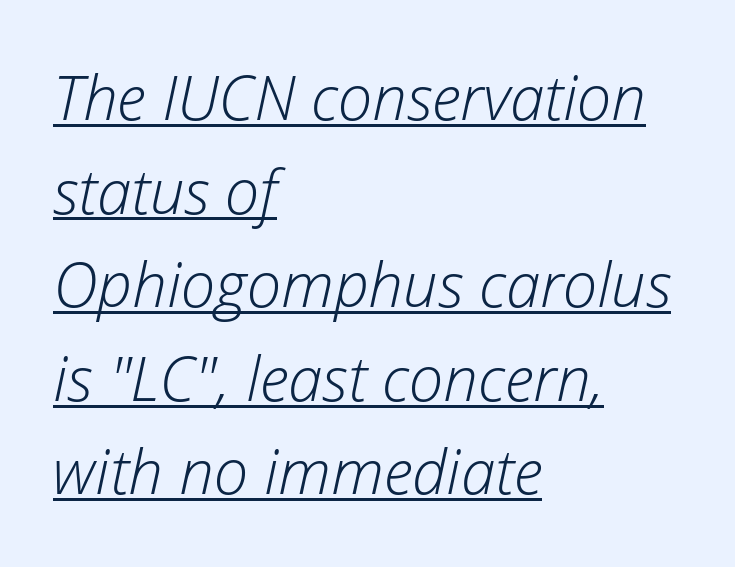
The image shows 62 px light type, italic (leaning right); set left-aligned, normal line spacing (1.51x), normal letter spacing, underlined; low stroke contrast and a medium x-height.
